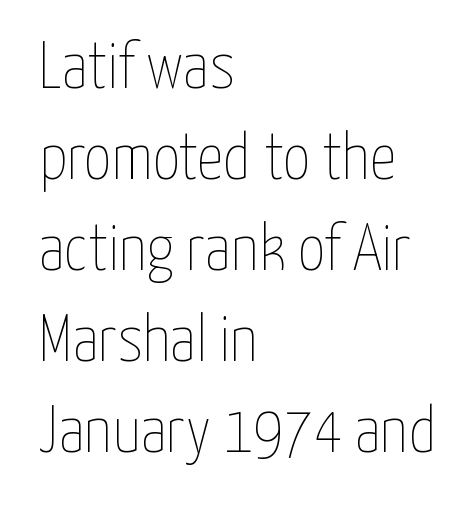
Q: Is the text bold? A: No.
Q: Is the text italic (slanted)? A: No, it is upright.
Q: Is the text underlined? A: No.
Q: How is the paragraph aligned? A: Left-aligned.
Q: Is the spacing between letters normal or unusually wide? A: Normal.
Q: Is the spacing between lines tight, normal or loose? A: Normal.
Q: Width (condensed, normal, or wide)? A: Condensed.
Q: Stroke contrast? A: Low.
Q: x-height? A: Medium.
Q: Monospaced? A: No.
